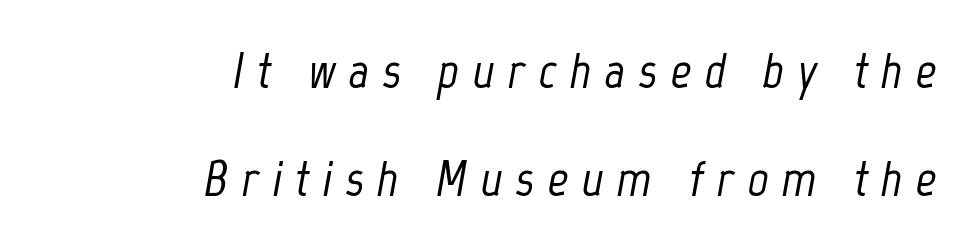
The image shows 51 px condensed type, italic (leaning right); set right-aligned, loose line spacing (2.11x), unusually wide letter spacing (+0.26 em), not underlined; low stroke contrast and a medium x-height.
